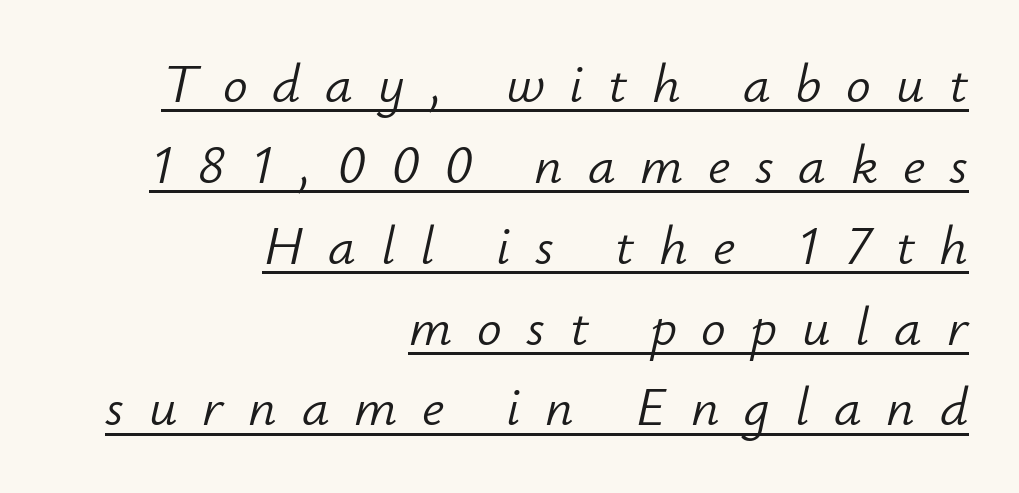
Quick note: italic. Honestly, the row spacing looks completely unremarkable. The letters advance in unequal steps, a hallmark of proportional type. A student would call this right alignment; a typographer would say flush right, rag left.
